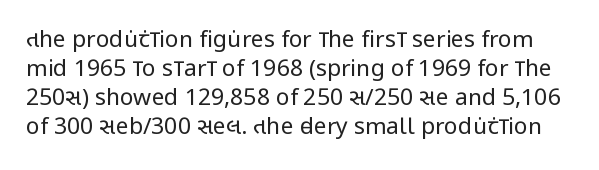
On a weight scale, this lands at 450 or below. This rendering features lettering with no underline. How would I describe the line gaps? Plain and ordinary. Characters follow at the spacing the type designer built in.
